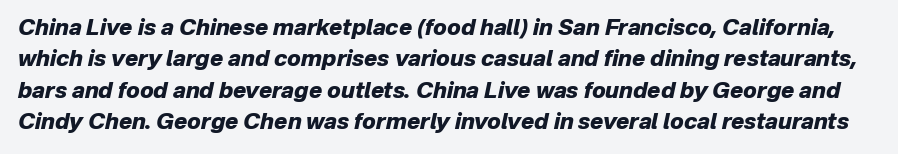
Summary of vertical rhythm: regular, with standard interline spacing. How are the letters spaced? Ordinarily, with no added tracking. Descenders are the only things crossing below the line. Pretty heavy lettering here — definitely bold. Looking at the ascenders, they clearly lean.
